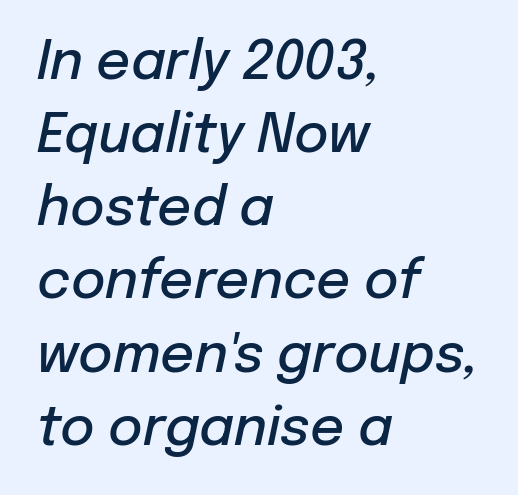
The image shows 53 px semibold type, italic (leaning right); set left-aligned, normal line spacing (1.38x), normal letter spacing, not underlined; low stroke contrast and a medium x-height.
